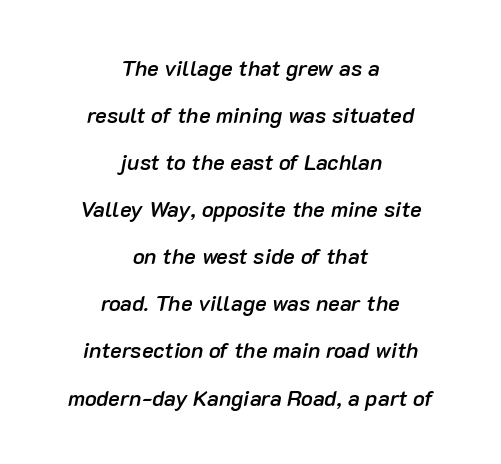
Q: Is the text bold? A: Semi-bold.
Q: Is the text italic (slanted)? A: Yes, it leans right by about 10 degrees.
Q: Is the text underlined? A: No.
Q: How is the paragraph aligned? A: Centered.
Q: Is the spacing between letters normal or unusually wide? A: Normal.
Q: Is the spacing between lines tight, normal or loose? A: Loose.
